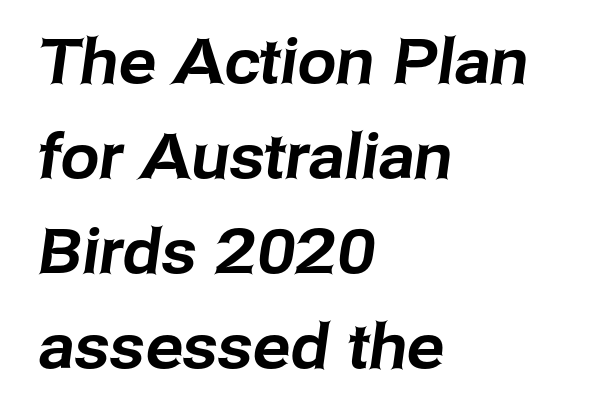
Q: Is the typeface a serif or a sans-serif typeface? A: Sans-serif.
Q: Is the text underlined? A: No.
Q: How is the paragraph aligned? A: Left-aligned.
Q: Is the spacing between letters normal or unusually wide? A: Normal.
Q: Is the spacing between lines tight, normal or loose? A: Normal.
Q: Width (condensed, normal, or wide)? A: Normal.
Q: Stroke contrast? A: Low.
Q: x-height? A: Medium.
Q: Monospaced? A: No.
